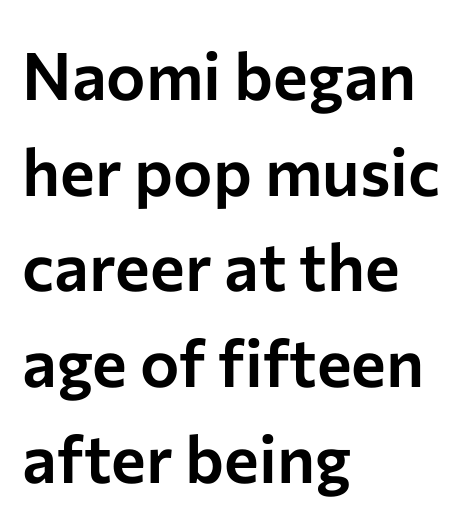
Proportional: the letters do not fall into vertical columns. Does the lettering tilt? It doesn't — this is upright. This block has exactly the height ordinary leading produces. The area under the type is left untouched. Tracking here is standard; glyphs follow each other at the usual distance. This rendering employs a face without finishing strokes, i.e., a sans-serif.
